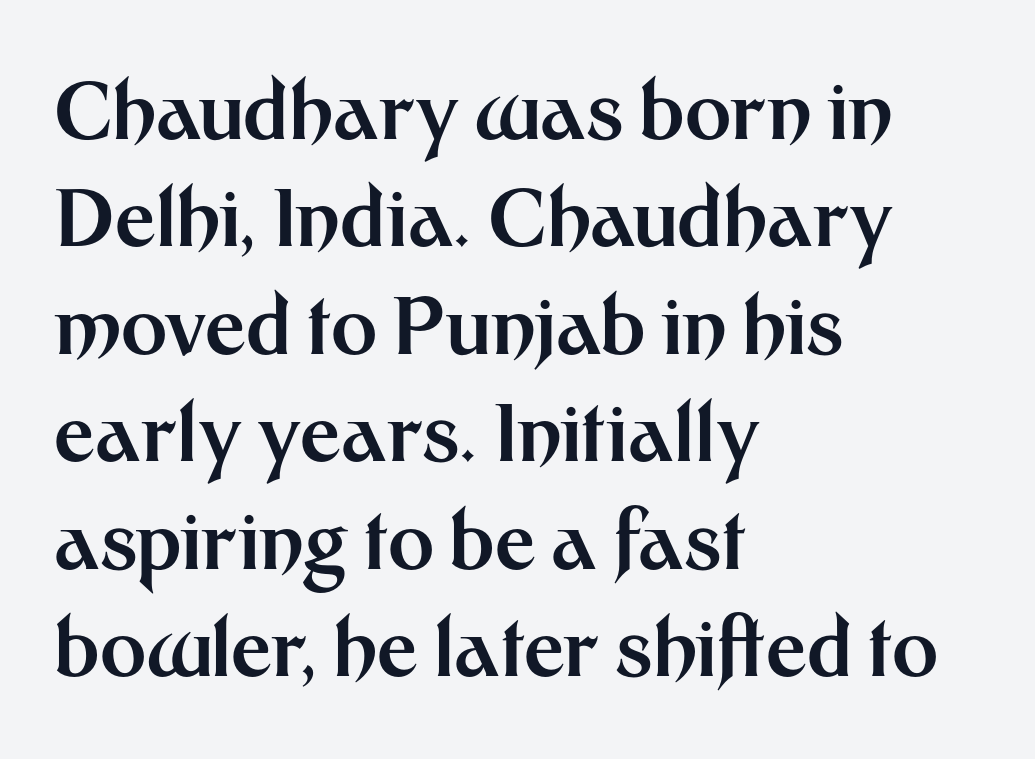
{"serif": "no", "italic": "no", "bold": "yes", "weight": "bold", "width": "normal", "stroke_contrast": "medium", "x_height": "medium", "monospaced": "no", "underline": "no", "align": "left", "line_spacing": "normal", "line_spacing_ratio": 1.36, "letter_spacing": "normal", "letter_spacing_em": 0.0, "glyph_px": 79}
